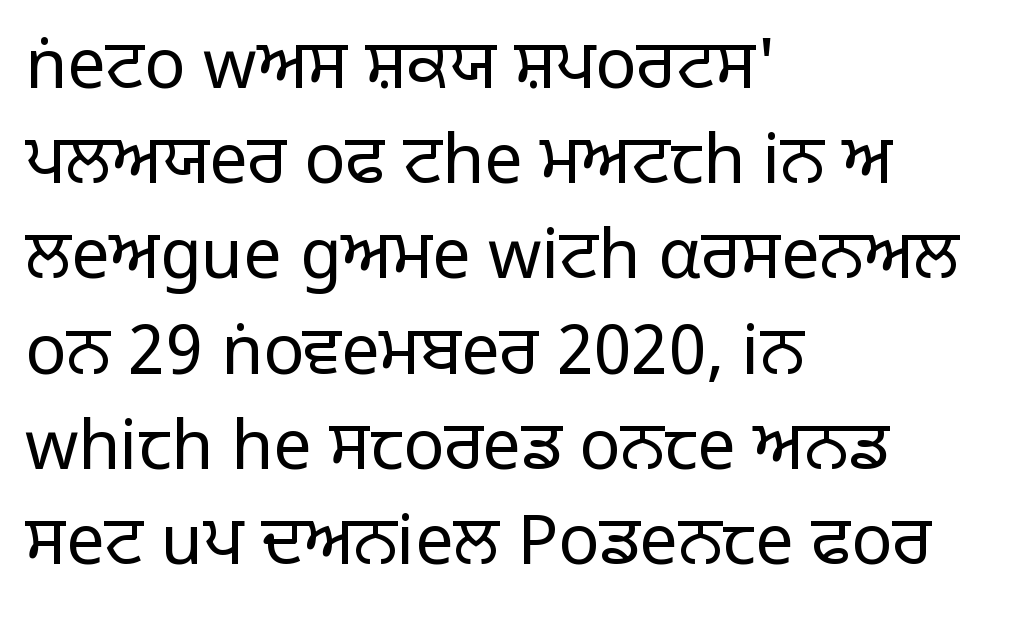
Q: Is the text bold? A: No.
Q: Is the text italic (slanted)? A: No, it is upright.
Q: Is the typeface a serif or a sans-serif typeface? A: Sans-serif.
Q: Is the text underlined? A: No.
Q: How is the paragraph aligned? A: Left-aligned.
Q: Is the spacing between letters normal or unusually wide? A: Normal.
Q: Is the spacing between lines tight, normal or loose? A: Normal.
Q: Width (condensed, normal, or wide)? A: Normal.
Q: Stroke contrast? A: Low.
Q: x-height? A: Large.
Q: Monospaced? A: No.
